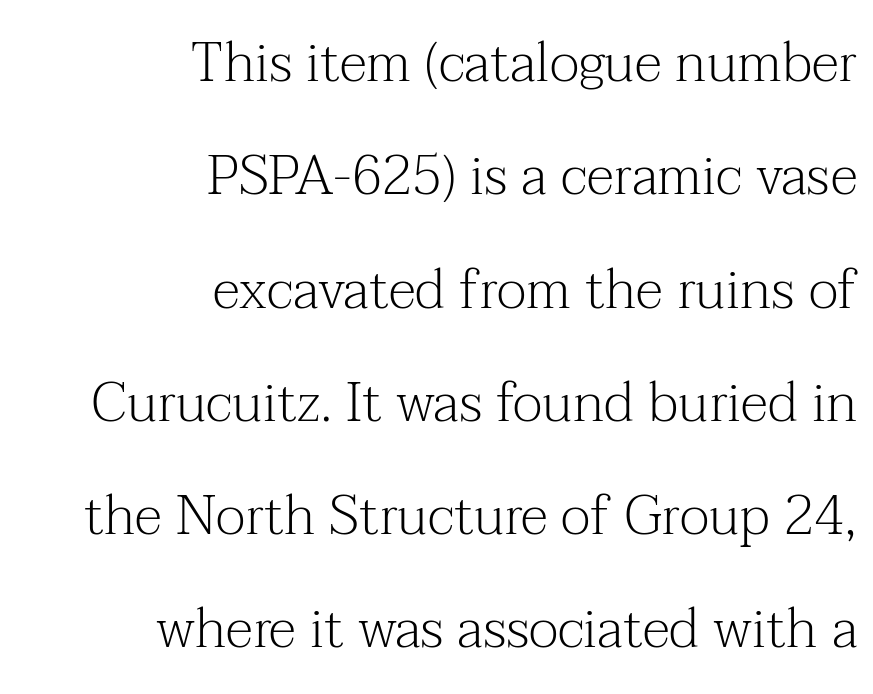
The image shows 55 px light serif type, upright; set right-aligned, loose line spacing (2.06x), normal letter spacing, not underlined; medium stroke contrast and a medium x-height.
